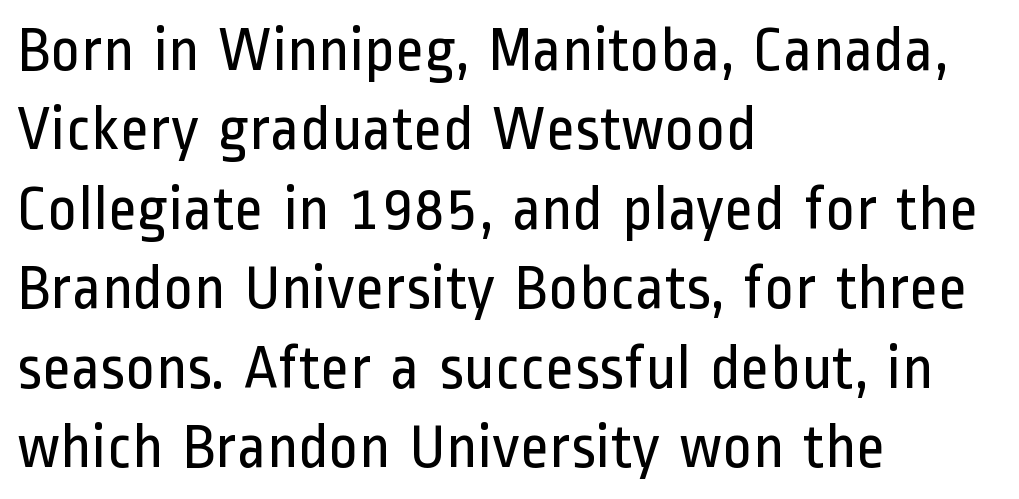
{"serif": "no", "italic": "no", "bold": "no", "weight": "regular", "width": "condensed", "stroke_contrast": "low", "x_height": "medium", "monospaced": "no", "underline": "no", "align": "left", "line_spacing": "normal", "line_spacing_ratio": 1.26, "letter_spacing": "normal", "letter_spacing_em": 0.0, "glyph_px": 63}
